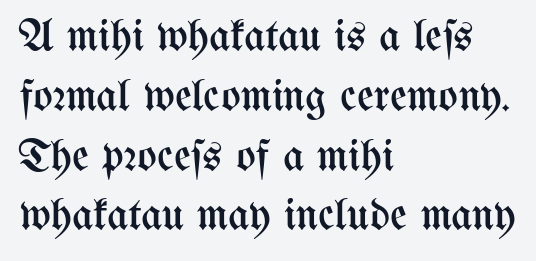
The image shows 46 px regular-weight, condensed type, upright; set left-aligned, normal line spacing (1.3x), normal letter spacing, not underlined; medium stroke contrast and a medium x-height.
